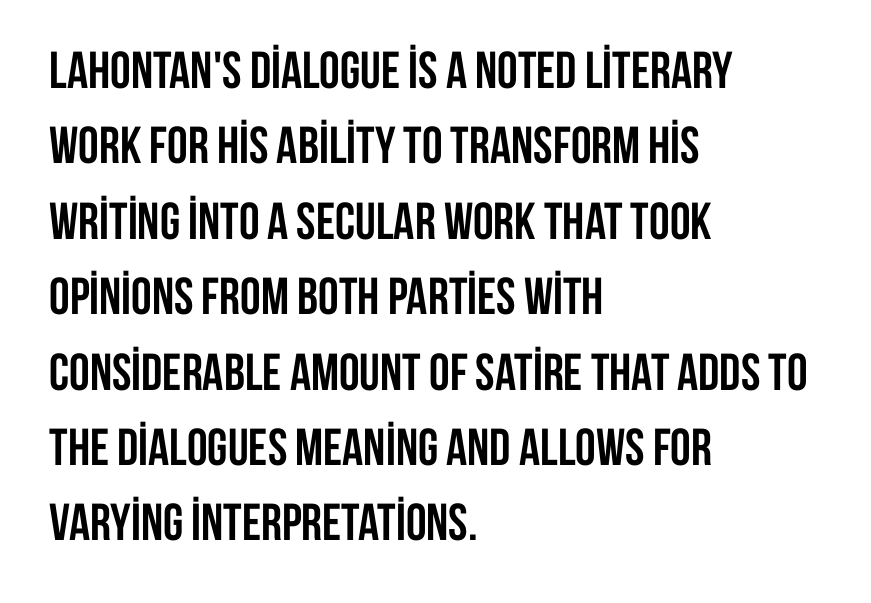
The image shows 52 px semibold, condensed sans-serif type, upright; set left-aligned, normal line spacing (1.45x), normal letter spacing, not underlined; low stroke contrast and a large x-height.
